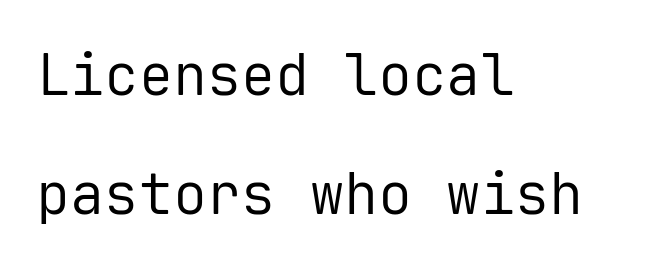
The image shows 57 px regular-weight sans-serif type, upright, monospaced; set left-aligned, loose line spacing (2.09x), normal letter spacing, not underlined; low stroke contrast and a medium x-height.
